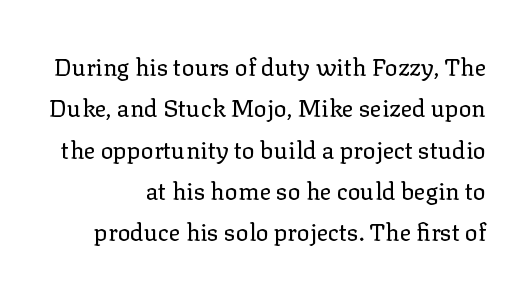
Q: Is the text bold? A: No.
Q: Is the text italic (slanted)? A: No, it is upright.
Q: Is the text underlined? A: No.
Q: How is the paragraph aligned? A: Right-aligned.
Q: Is the spacing between letters normal or unusually wide? A: Normal.
